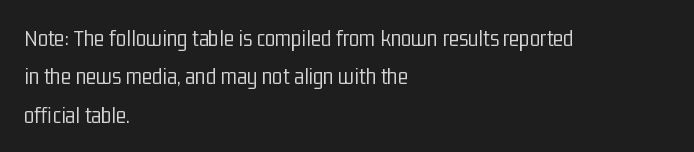
Plain, unruled lines of type. No heavy texture on the line: the type isn't bold. Look at the tracking — it's just the regular setting, nothing added. The axis of the letterforms is exactly vertical. The rows are spaced the way most documents space them.
